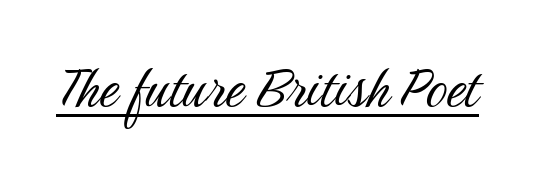
This rendering features underlined lettering. Compared with a typical body face, this is equally light or lighter still. This rendering employs a face without finishing strokes, i.e., a sans-serif. This sample has the flowing, uneven cadence of proportional lettering. Tracking value appears to be zero — textbook default spacing.
